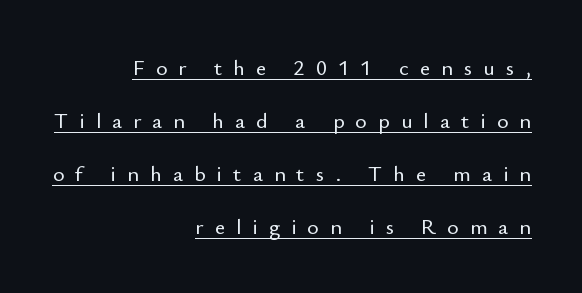
The image shows 22 px text type, upright; set right-aligned, loose line spacing (2.41x), unusually wide letter spacing (+0.5 em), underlined.
